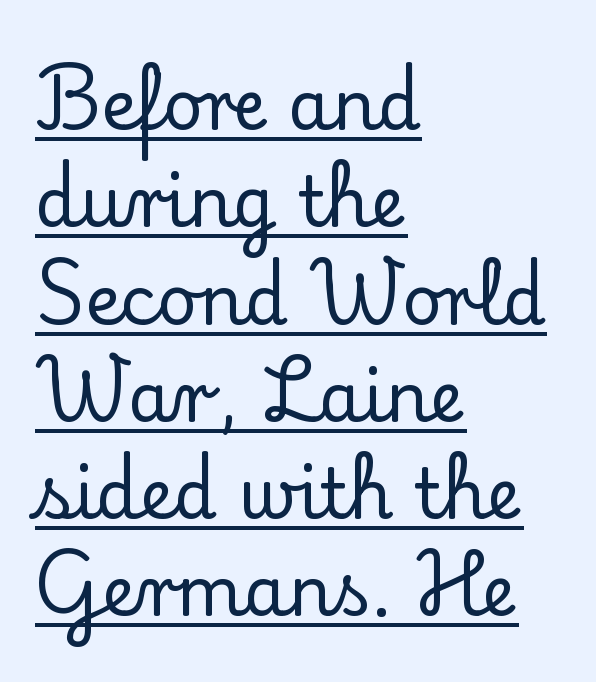
Q: Is the text italic (slanted)? A: No, it is upright.
Q: Is the typeface a serif or a sans-serif typeface? A: Serif.
Q: Is the text underlined? A: Yes.
Q: How is the paragraph aligned? A: Left-aligned.
Q: Is the spacing between letters normal or unusually wide? A: Normal.
Q: Is the spacing between lines tight, normal or loose? A: Normal.
Q: Width (condensed, normal, or wide)? A: Normal.
Q: Stroke contrast? A: Low.
Q: x-height? A: Small.
Q: Monospaced? A: No.
